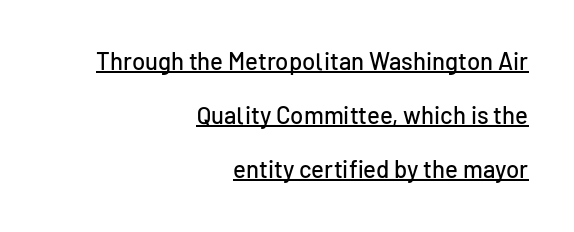
{"italic": "no", "underline": "yes", "align": "right", "line_spacing": "loose", "line_spacing_ratio": 2.25, "letter_spacing": "normal", "letter_spacing_em": 0.0, "glyph_px": 24}
